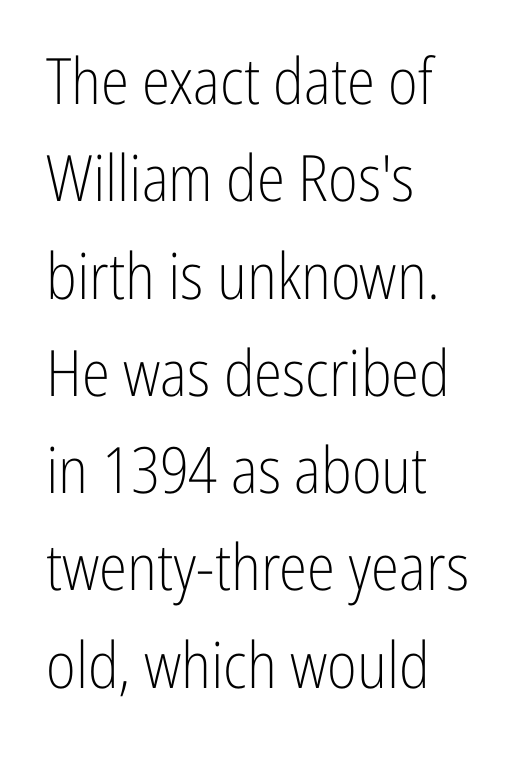
The image shows 64 px light, condensed sans-serif type, upright; set left-aligned, normal line spacing (1.52x), normal letter spacing, not underlined; low stroke contrast and a medium x-height.
